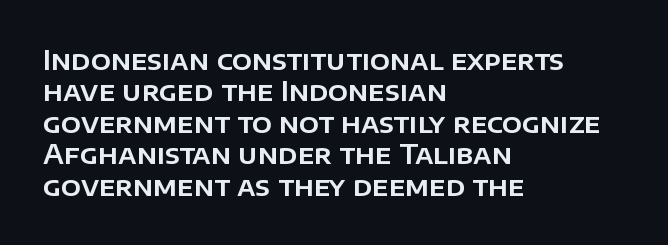
The image shows 26 px text type, upright; set left-aligned, line spacing 1.21x, normal letter spacing, not underlined.
